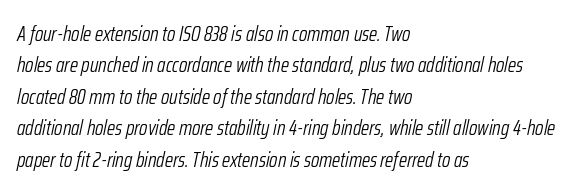
Casual observation: everything's shoved over to the left. Caption: face not bold, strokes unweighted. Underline: absent. The letters are slanted; this is an italic face.
